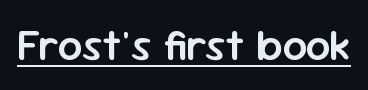
Compared with typical body copy, the letter spacing here is the same. A baseline rule has been typeset under these characters. Typesetter's note: demi weight, one step under bold. Each letter keeps its own natural width here, so spacing adapts to shape.
